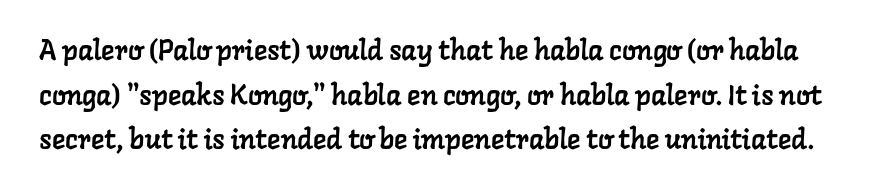
One glance says typical: line gaps are just what's usual. You could call the tracking neutral — neither tight nor loose. Nobody drew a line under any word here. Proportional: the letters do not fall into vertical columns. The letters carry serifs — small finishing strokes at the ends of their stems.
